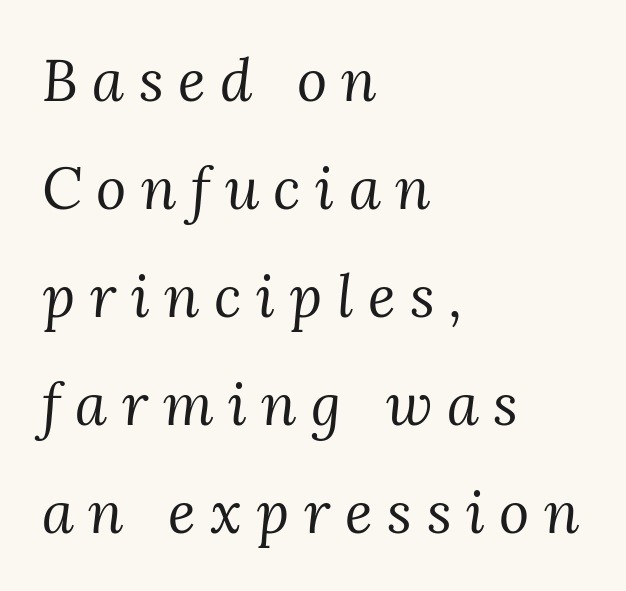
The image shows 58 px regular-weight serif type, italic (leaning right); set left-aligned, line spacing 1.86x, unusually wide letter spacing (+0.25 em), not underlined; medium stroke contrast and a medium x-height.
